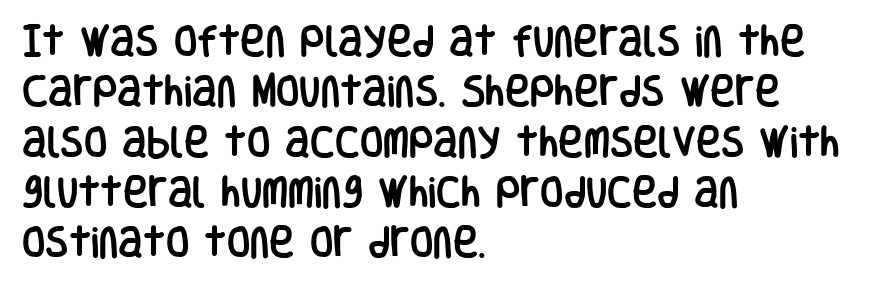
The image shows 34 px condensed sans-serif type, upright; set left-aligned, normal line spacing (1.48x), normal letter spacing, not underlined; low stroke contrast and a large x-height.
